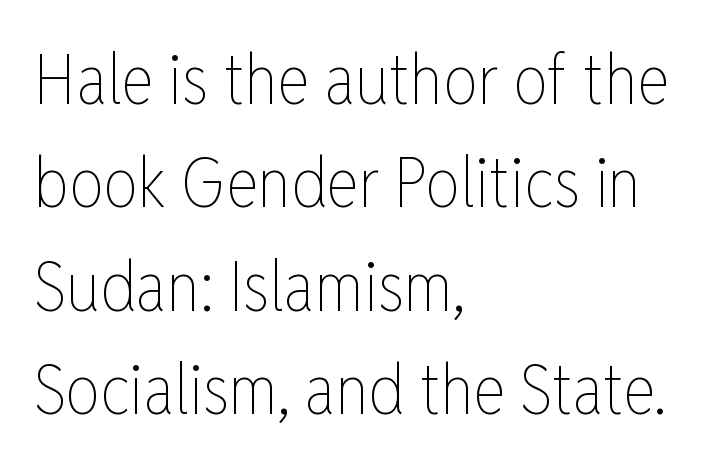
Note the varied advance widths — an 'i' is clearly narrower than an 'm'. In terms of letterspacing, this is plain default setting. The characters are drawn with everyday or finer stroke widths. Typeset ragged right — the left edge is the straight one.
